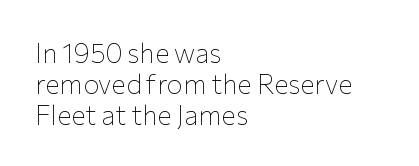
Q: Is the text bold? A: No.
Q: Is the text italic (slanted)? A: No, it is upright.
Q: Is the text underlined? A: No.
Q: How is the paragraph aligned? A: Left-aligned.
Q: Is the spacing between letters normal or unusually wide? A: Normal.
Q: Is the spacing between lines tight, normal or loose? A: Tight.
